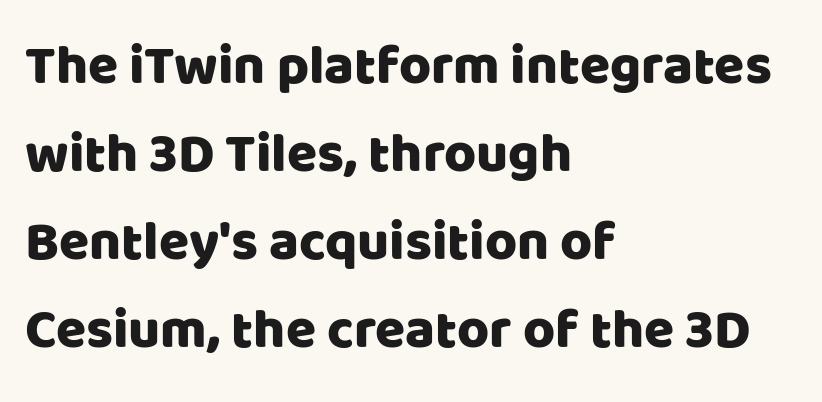
The image shows 55 px sans-serif type, upright; set left-aligned, normal line spacing (1.6x), normal letter spacing, not underlined; low stroke contrast and a large x-height.
